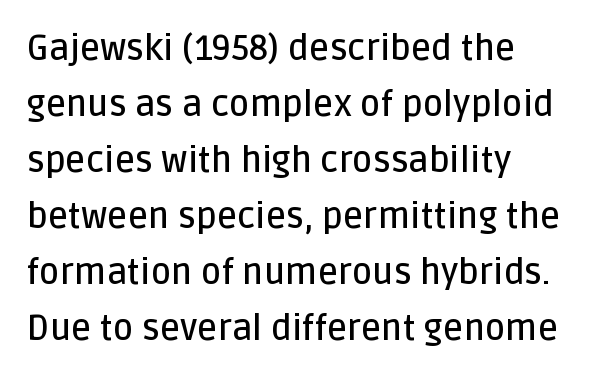
Q: Is the text bold? A: Semi-bold.
Q: Is the text italic (slanted)? A: No, it is upright.
Q: Is the typeface a serif or a sans-serif typeface? A: Sans-serif.
Q: Is the text underlined? A: No.
Q: How is the paragraph aligned? A: Left-aligned.
Q: Is the spacing between letters normal or unusually wide? A: Normal.
Q: Is the spacing between lines tight, normal or loose? A: Normal.
Q: Width (condensed, normal, or wide)? A: Normal.
Q: Stroke contrast? A: Low.
Q: x-height? A: Large.
Q: Monospaced? A: No.
